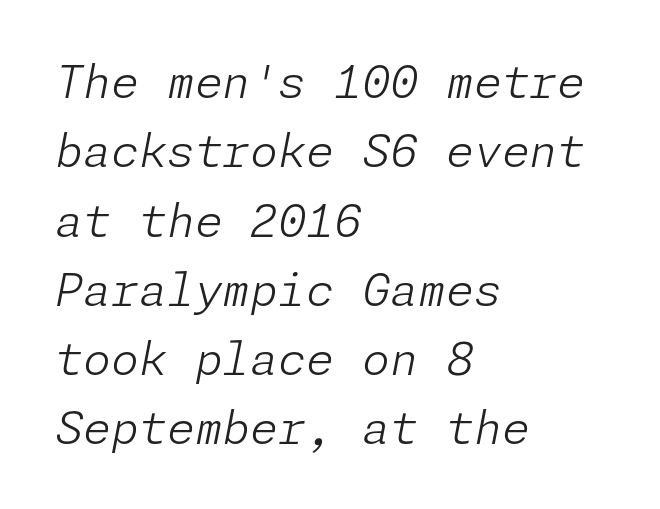
Q: Is the text bold? A: No.
Q: Is the text italic (slanted)? A: Yes, it leans right by about 11 degrees.
Q: Is the text underlined? A: No.
Q: How is the paragraph aligned? A: Left-aligned.
Q: Is the spacing between letters normal or unusually wide? A: Normal.
Q: Is the spacing between lines tight, normal or loose? A: Normal.
Q: Width (condensed, normal, or wide)? A: Normal.
Q: Stroke contrast? A: Low.
Q: x-height? A: Medium.
